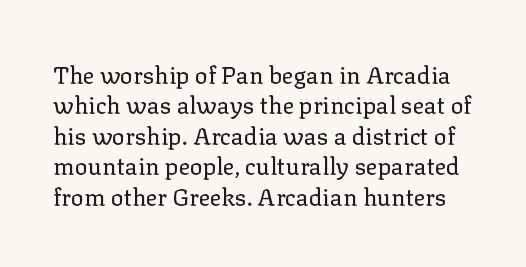
Q: Is the text bold? A: No.
Q: Is the text italic (slanted)? A: No, it is upright.
Q: Is the text underlined? A: No.
Q: Is the spacing between letters normal or unusually wide? A: Normal.
Q: Is the spacing between lines tight, normal or loose? A: Normal.
